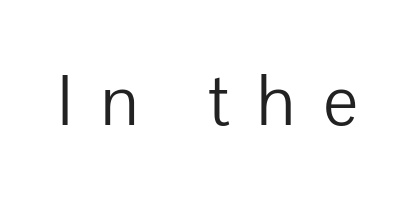
The image shows 74 px light sans-serif type, upright; set unusually wide letter spacing (+0.37 em), not underlined; low stroke contrast and a medium x-height.
